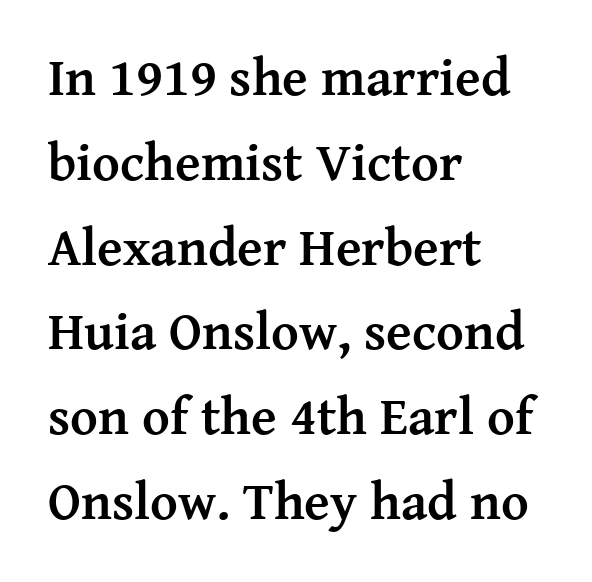
Q: Is the text bold? A: Yes.
Q: Is the text italic (slanted)? A: No, it is upright.
Q: Is the typeface a serif or a sans-serif typeface? A: Serif.
Q: Is the text underlined? A: No.
Q: How is the paragraph aligned? A: Left-aligned.
Q: Is the spacing between letters normal or unusually wide? A: Normal.
Q: Is the spacing between lines tight, normal or loose? A: Normal.
Q: Width (condensed, normal, or wide)? A: Normal.
Q: Stroke contrast? A: Medium.
Q: x-height? A: Medium.
Q: Monospaced? A: No.
